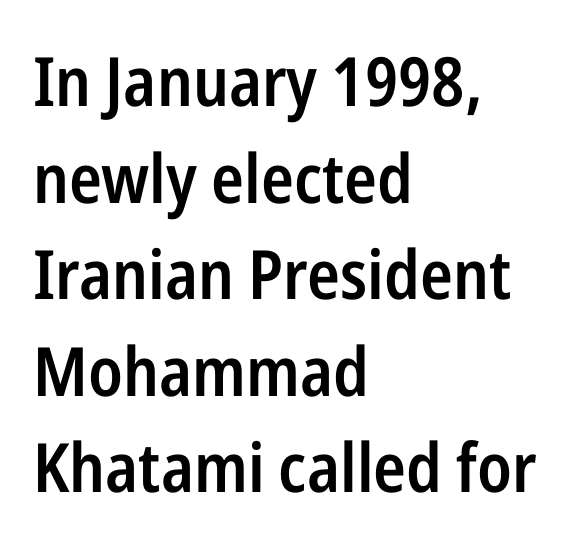
{"serif": "no", "italic": "no", "bold": "semi", "weight": "semibold", "width": "condensed", "stroke_contrast": "low", "x_height": "medium", "monospaced": "no", "underline": "no", "align": "left", "line_spacing": "normal", "line_spacing_ratio": 1.42, "letter_spacing": "normal", "letter_spacing_em": 0.0, "glyph_px": 68}
